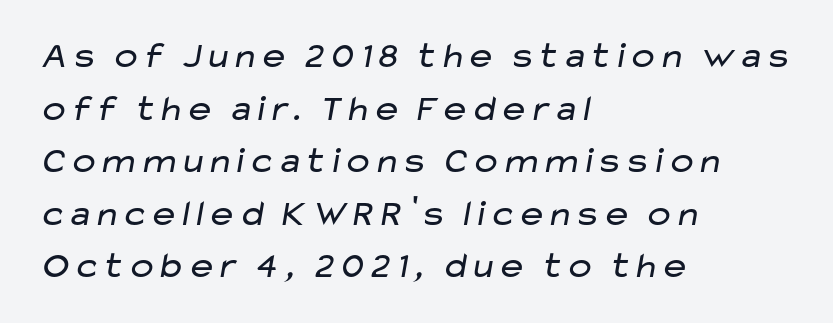
Q: Is the text bold? A: No.
Q: Is the typeface a serif or a sans-serif typeface? A: Sans-serif.
Q: Is the text underlined? A: No.
Q: How is the paragraph aligned? A: Left-aligned.
Q: Is the spacing between letters normal or unusually wide? A: Normal.
Q: Is the spacing between lines tight, normal or loose? A: Normal.
Q: Width (condensed, normal, or wide)? A: Wide.
Q: Stroke contrast? A: Low.
Q: x-height? A: Medium.
Q: Monospaced? A: No.
